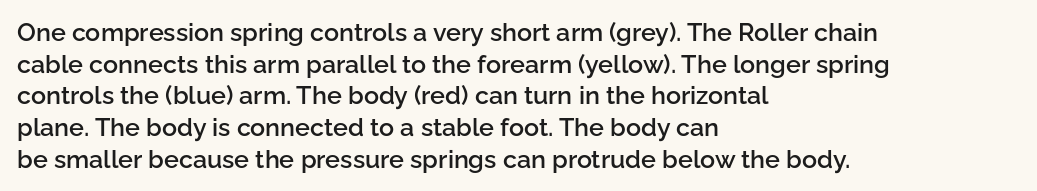
{"italic": "no", "bold": "semi", "underline": "no", "align": "left", "line_spacing": "normal", "line_spacing_ratio": 1.27, "letter_spacing": "normal", "letter_spacing_em": 0.0, "glyph_px": 25}
